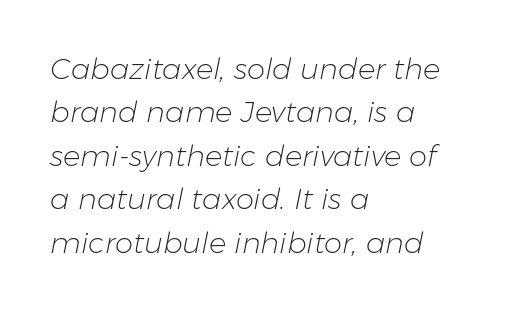
{"italic": "yes", "lean": "right", "slant_degrees": 11, "bold": "no", "weight": "light", "width": "normal", "stroke_contrast": "low", "x_height": "medium", "monospaced": "no", "underline": "no", "align": "left", "line_spacing": "normal", "line_spacing_ratio": 1.5, "letter_spacing": "normal", "letter_spacing_em": 0.0, "glyph_px": 29}
